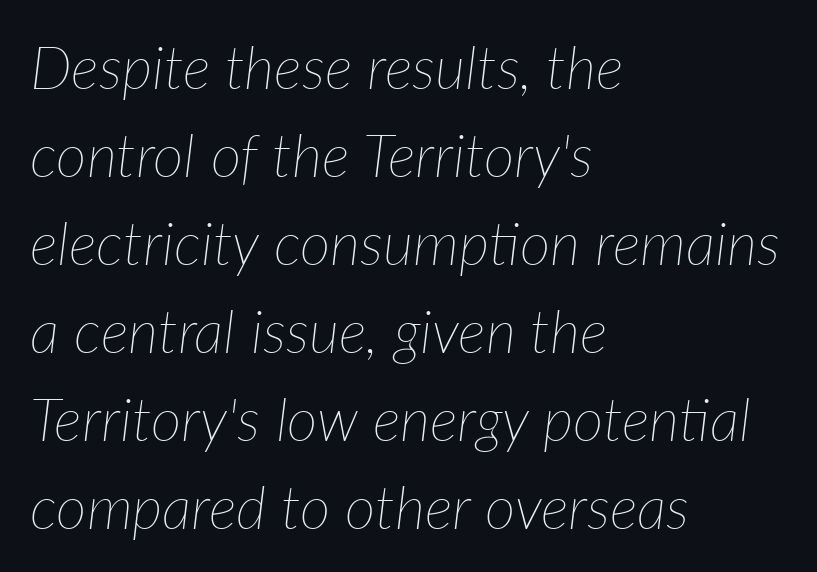
{"italic": "yes", "lean": "right", "slant_degrees": 7, "bold": "no", "weight": "thin", "width": "normal", "stroke_contrast": "low", "x_height": "medium", "monospaced": "no", "underline": "no", "align": "left", "line_spacing": "normal", "line_spacing_ratio": 1.49, "letter_spacing": "normal", "letter_spacing_em": 0.0, "glyph_px": 59}
